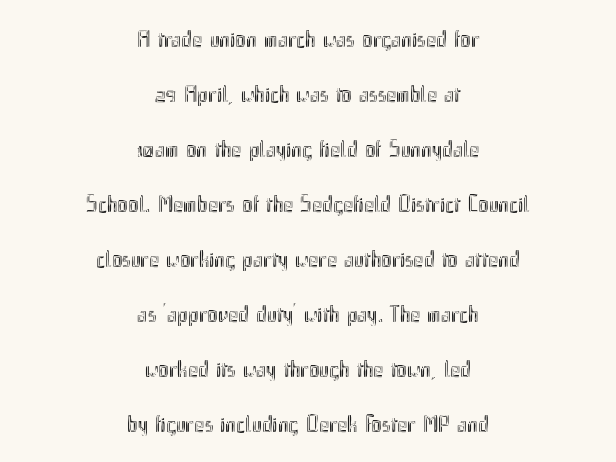
The image shows 24 px text type, upright; set centered, loose line spacing (2.29x), normal letter spacing, not underlined.
